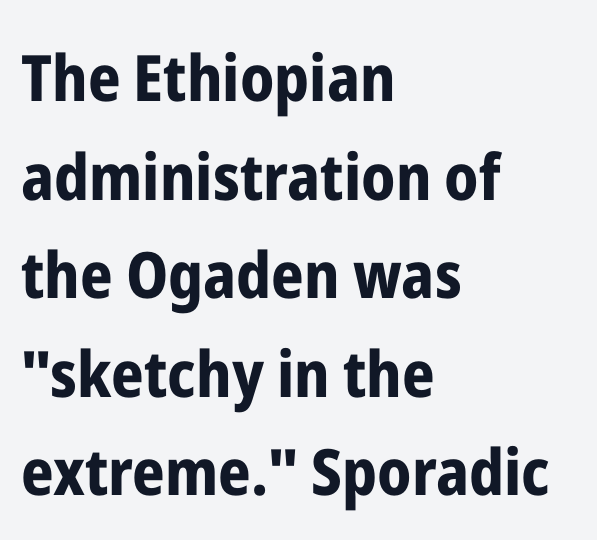
{"serif": "no", "italic": "no", "bold": "yes", "weight": "bold", "width": "condensed", "stroke_contrast": "low", "x_height": "medium", "monospaced": "no", "underline": "no", "align": "left", "line_spacing": "normal", "line_spacing_ratio": 1.54, "letter_spacing": "normal", "letter_spacing_em": 0.0, "glyph_px": 64}
